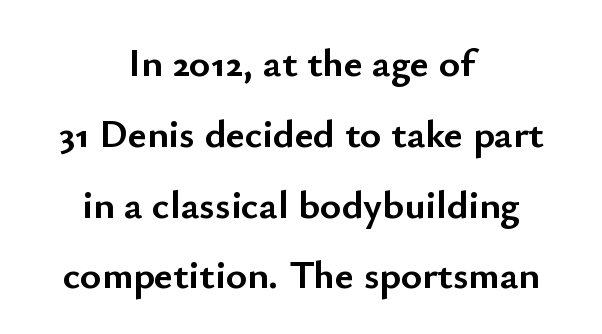
Q: Is the text bold? A: Yes.
Q: Is the text italic (slanted)? A: No, it is upright.
Q: Is the typeface a serif or a sans-serif typeface? A: Sans-serif.
Q: Is the text underlined? A: No.
Q: How is the paragraph aligned? A: Centered.
Q: Is the spacing between letters normal or unusually wide? A: Normal.
Q: Width (condensed, normal, or wide)? A: Normal.
Q: Stroke contrast? A: Low.
Q: x-height? A: Small.
Q: Monospaced? A: No.
